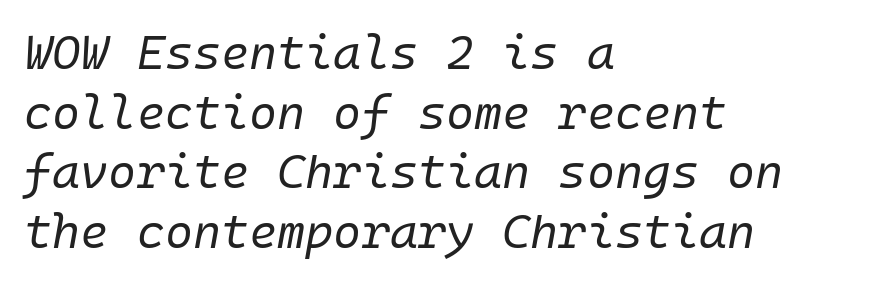
The image shows 48 px regular-weight type, italic (leaning right); set left-aligned, line spacing 1.24x, normal letter spacing, not underlined; low stroke contrast and a medium x-height.
